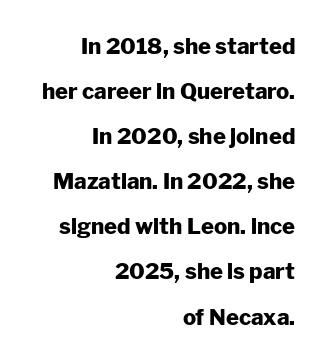
The image shows 22 px bold type, upright; set right-aligned, loose line spacing (2.05x), normal letter spacing, not underlined.
